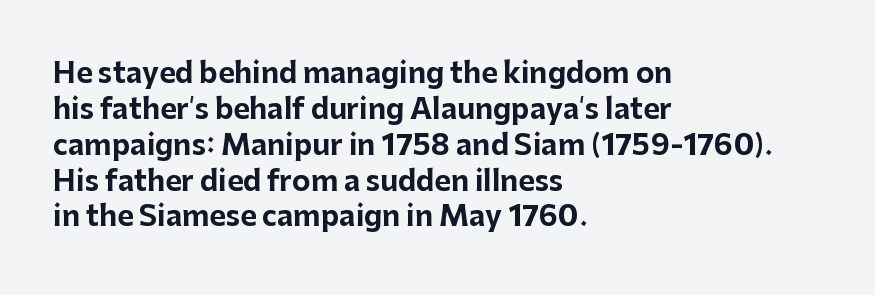
The image shows 28 px bold sans-serif type, upright; set left-aligned, normal line spacing (1.28x), normal letter spacing, not underlined; low stroke contrast and a medium x-height.
